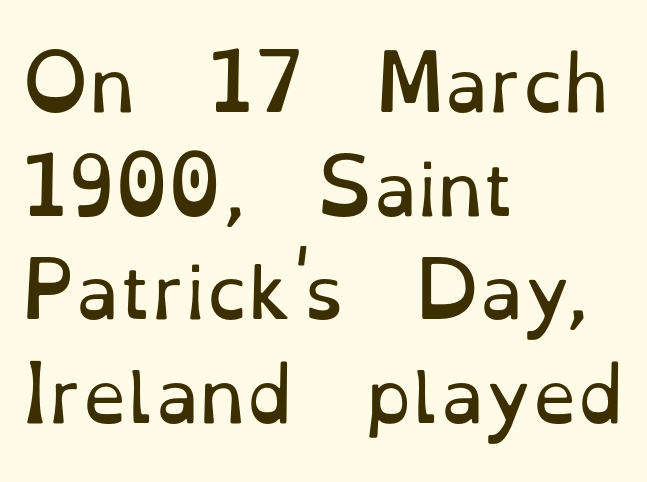
{"italic": "no", "bold": "no", "weight": "regular", "width": "normal", "stroke_contrast": "low", "x_height": "small", "monospaced": "no", "underline": "no", "align": "left", "line_spacing": "normal", "line_spacing_ratio": 1.44, "letter_spacing": "normal", "letter_spacing_em": 0.0, "glyph_px": 72}
